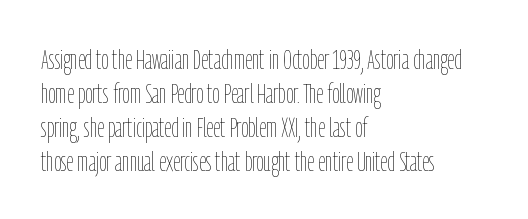
{"italic": "no", "bold": "no", "weight": "thin", "width": "condensed", "stroke_contrast": "low", "x_height": "medium", "monospaced": "no", "underline": "no", "align": "left", "line_spacing_ratio": 1.21, "letter_spacing": "normal", "letter_spacing_em": 0.0, "glyph_px": 28}
